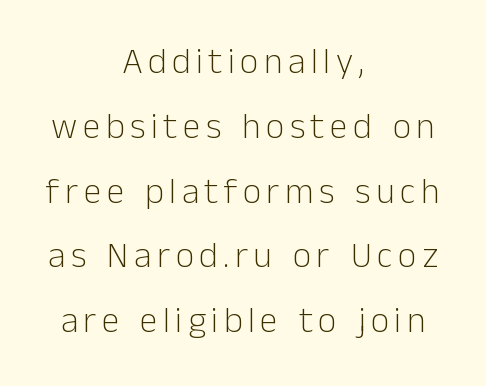
Q: Is the text bold? A: No.
Q: Is the text italic (slanted)? A: No, it is upright.
Q: Is the typeface a serif or a sans-serif typeface? A: Sans-serif.
Q: Is the text underlined? A: No.
Q: How is the paragraph aligned? A: Centered.
Q: Width (condensed, normal, or wide)? A: Normal.
Q: Stroke contrast? A: Low.
Q: x-height? A: Medium.
Q: Monospaced? A: No.
